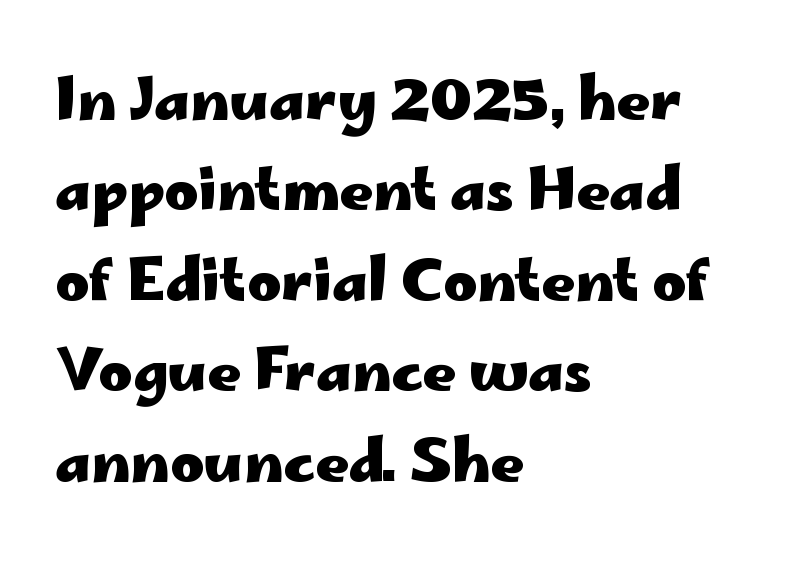
{"serif": "no", "italic": "no", "bold": "yes", "weight": "heavy", "width": "wide", "stroke_contrast": "low", "x_height": "small", "monospaced": "no", "underline": "no", "align": "left", "line_spacing": "normal", "line_spacing_ratio": 1.56, "letter_spacing": "normal", "letter_spacing_em": 0.0, "glyph_px": 58}
